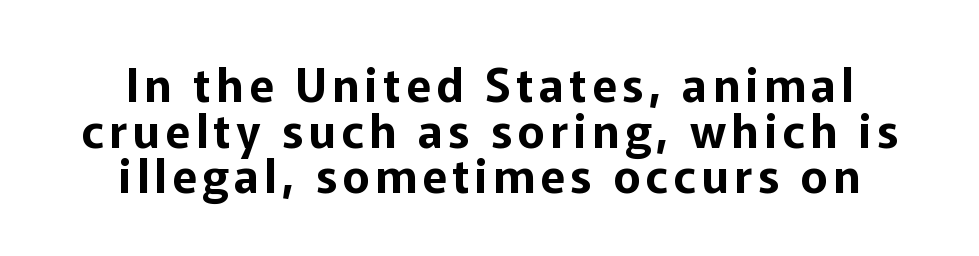
{"serif": "no", "italic": "no", "width": "normal", "stroke_contrast": "low", "x_height": "medium", "monospaced": "no", "underline": "no", "align": "center", "line_spacing": "tight", "line_spacing_ratio": 0.99, "glyph_px": 46}
